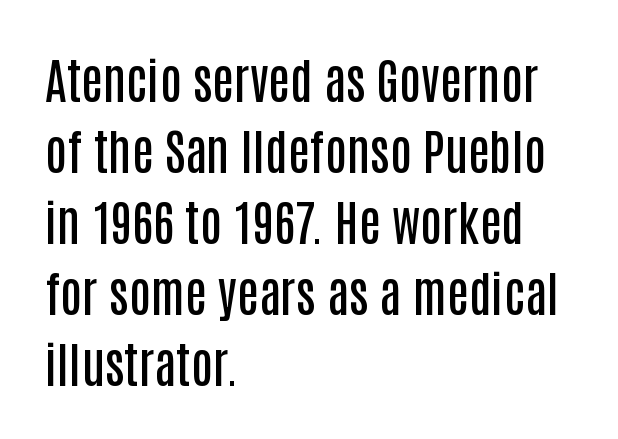
Q: Is the text bold? A: Semi-bold.
Q: Is the text italic (slanted)? A: No, it is upright.
Q: Is the typeface a serif or a sans-serif typeface? A: Sans-serif.
Q: Is the text underlined? A: No.
Q: How is the paragraph aligned? A: Left-aligned.
Q: Is the spacing between letters normal or unusually wide? A: Normal.
Q: Is the spacing between lines tight, normal or loose? A: Normal.
Q: Width (condensed, normal, or wide)? A: Condensed.
Q: Stroke contrast? A: Low.
Q: x-height? A: Large.
Q: Monospaced? A: No.
